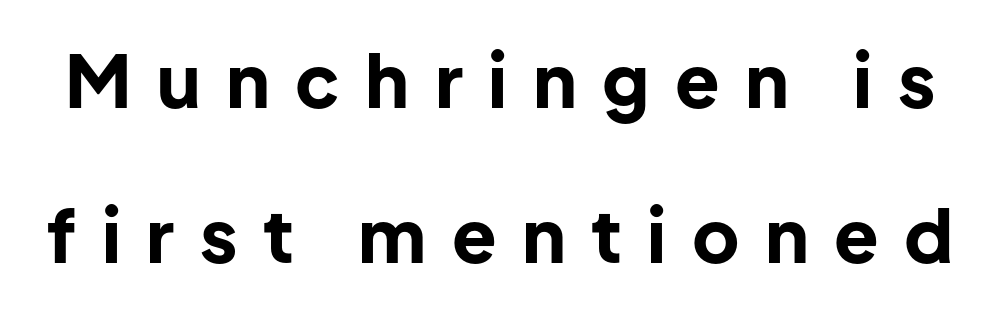
Q: Is the text bold? A: Yes.
Q: Is the text italic (slanted)? A: No, it is upright.
Q: Is the typeface a serif or a sans-serif typeface? A: Sans-serif.
Q: Is the text underlined? A: No.
Q: Is the spacing between letters normal or unusually wide? A: Unusually wide.
Q: Is the spacing between lines tight, normal or loose? A: Loose.
Q: Width (condensed, normal, or wide)? A: Normal.
Q: Stroke contrast? A: Low.
Q: x-height? A: Medium.
Q: Monospaced? A: No.
